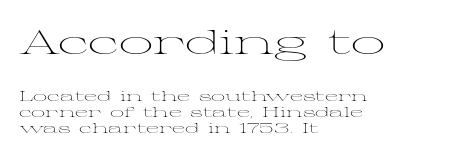
Q: Is the text bold? A: No.
Q: Is the text italic (slanted)? A: No, it is upright.
Q: Is the typeface a serif or a sans-serif typeface? A: Serif.
Q: Is the text underlined? A: No.
Q: How is the paragraph aligned? A: Left-aligned.
Q: Is the spacing between letters normal or unusually wide? A: Normal.
Q: Which block of text is set in a larger size, the first (top) or the second (bottom)? A: The first (top) one.
Q: Width (condensed, normal, or wide)? A: Wide.
Q: Stroke contrast? A: Medium.
Q: x-height? A: Medium.
Q: Monospaced? A: No.
